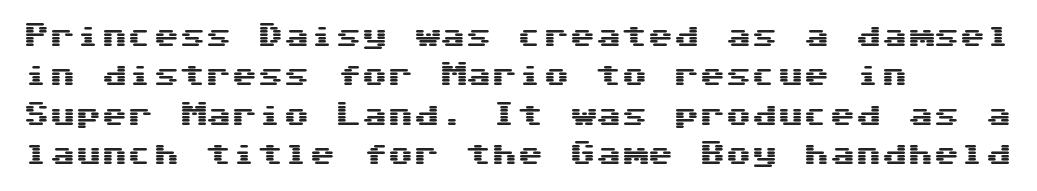
{"italic": "no", "underline": "no", "align": "left", "line_spacing": "normal", "line_spacing_ratio": 1.51, "letter_spacing": "normal", "letter_spacing_em": 0.0, "glyph_px": 26}
